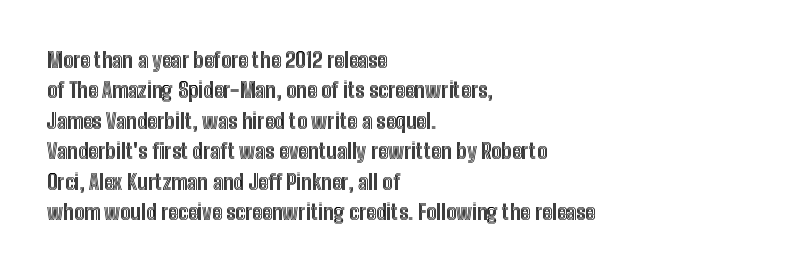
A bare baseline throughout the passage. This rendering uses left alignment, leaving the right contour irregular. Vertical strokes here are truly vertical. Glyph-to-glyph distance matches everyday printed text. If you measured baseline to baseline, you'd find a middling distance.
